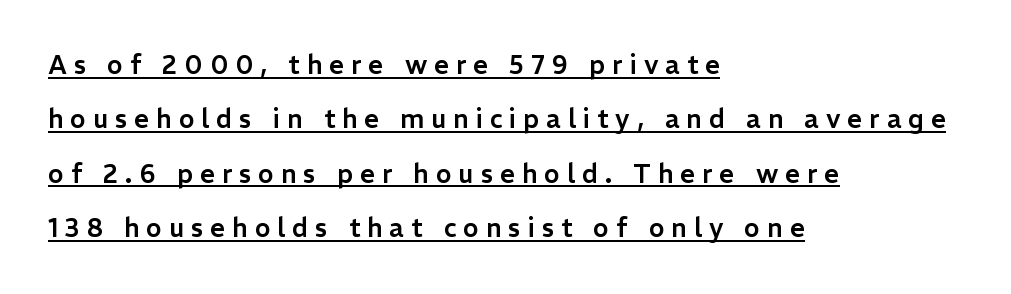
The image shows 26 px text type, upright; set left-aligned, loose line spacing (2.09x), unusually wide letter spacing (+0.27 em), underlined.
